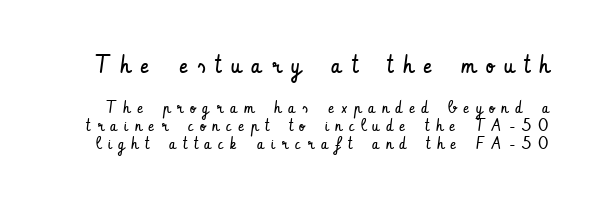
This sample uses expanded letter spacing, leaving extra air between glyphs. Unbolded letterforms with no extra heft. These two chunks differ in scale, with the top chunk taking the larger measure. Leading is clearly below the norm, producing a dense column.
